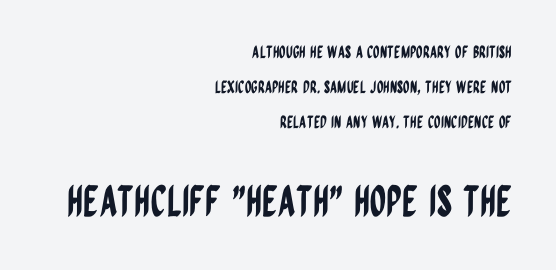
Summary of vertical rhythm: relaxed, with wide interline spacing. Honestly, the letter spacing is just normal — you wouldn't notice it. Serif or sans? Sans — the stroke terminals are bare. Only glyphs here, with clear space below each row. Notice how the stems are strictly vertical — no italics here. Line ends are locked; line starts wander.
